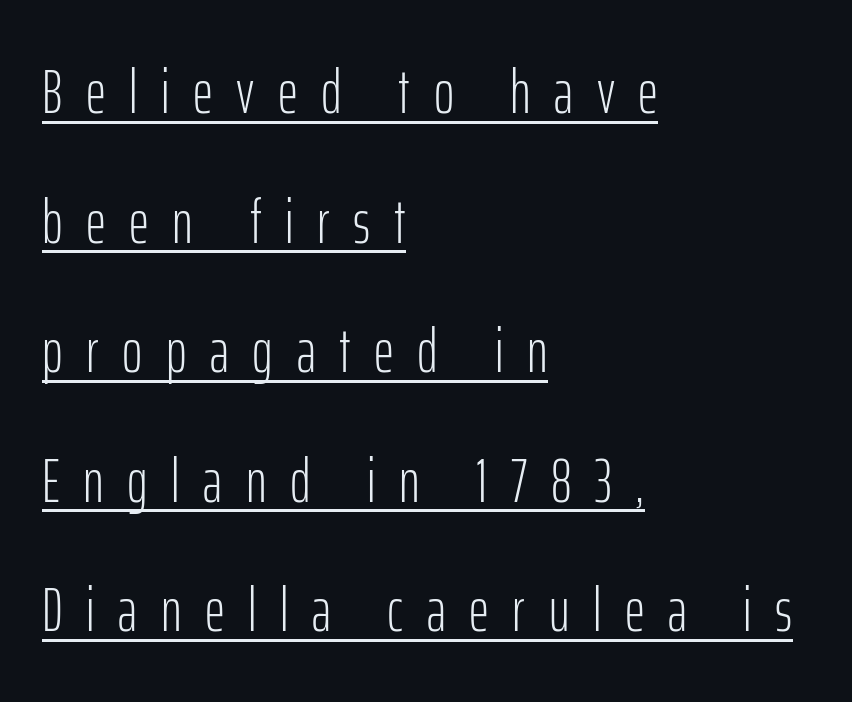
Varying glyph widths throughout — classic text-font behaviour. These lines were composed using upright roman letters. The font family rendered here belongs to the sans-serif group. The lettering is marked with a stroke running underneath it.
